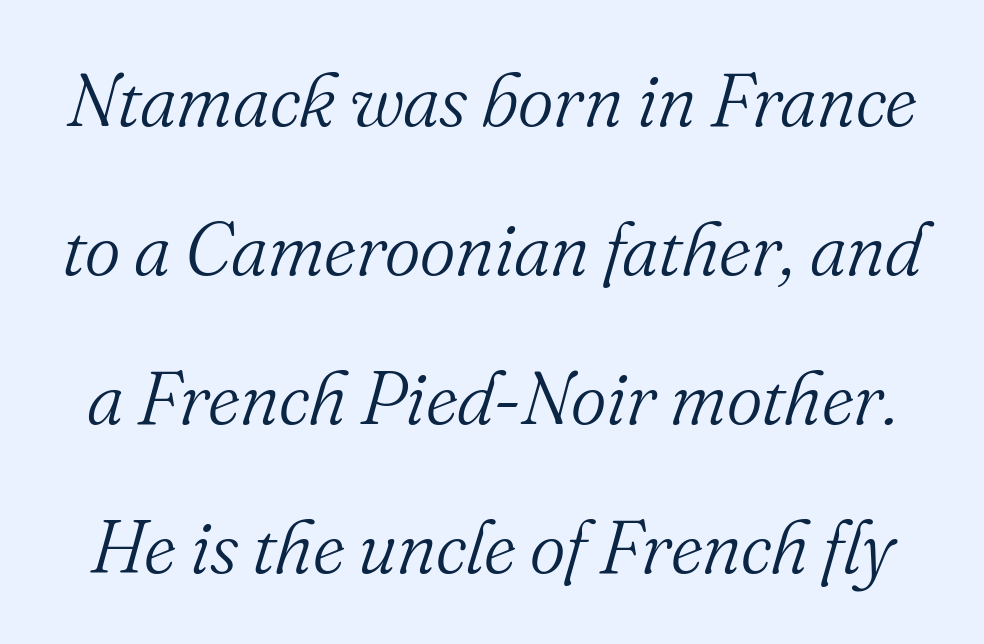
{"serif": "yes", "italic": "yes", "lean": "right", "slant_degrees": 16, "bold": "no", "weight": "light", "width": "normal", "stroke_contrast": "medium", "x_height": "small", "monospaced": "no", "underline": "no", "line_spacing": "loose", "line_spacing_ratio": 1.96, "letter_spacing": "normal", "letter_spacing_em": 0.0, "glyph_px": 76}
